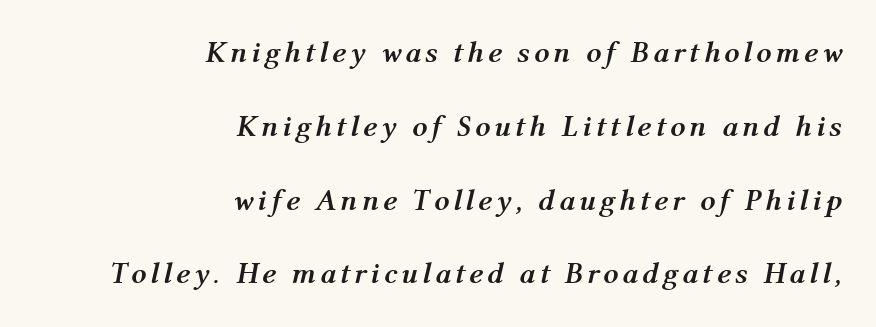
Q: Is the text bold? A: Yes.
Q: Is the text italic (slanted)? A: Yes, it leans right by about 12 degrees.
Q: Is the text underlined? A: No.
Q: How is the paragraph aligned? A: Right-aligned.
Q: Is the spacing between lines tight, normal or loose? A: Loose.
Q: Width (condensed, normal, or wide)? A: Normal.
Q: Stroke contrast? A: Medium.
Q: x-height? A: Medium.
Q: Monospaced? A: No.
